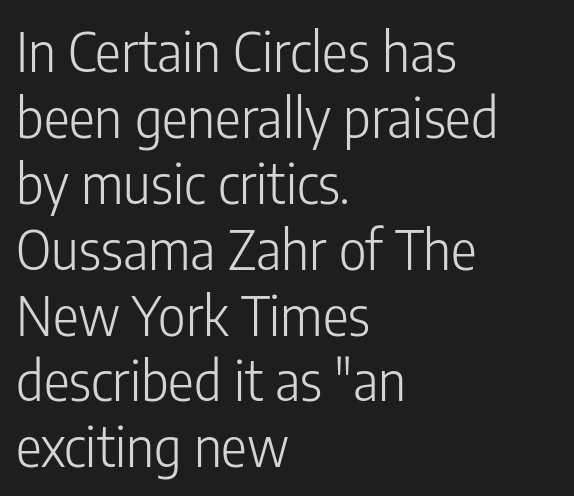
Do the letters lean? They stand straight. Think of a printed novel: that variable character pitch is what you see here. These lines keep a tight, regular rhythm from letter to letter. Honestly, there is no underline to notice here at all. The paragraph shown leans on its left margin.
